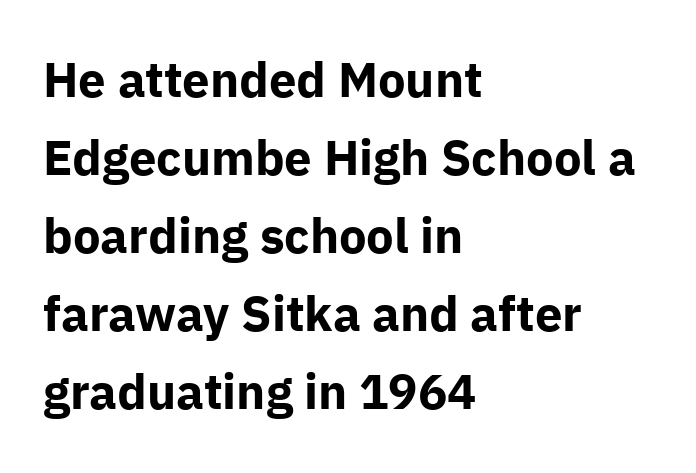
{"serif": "no", "italic": "no", "bold": "yes", "weight": "bold", "width": "normal", "stroke_contrast": "low", "x_height": "medium", "monospaced": "no", "underline": "no", "align": "left", "line_spacing": "normal", "line_spacing_ratio": 1.59, "letter_spacing": "normal", "letter_spacing_em": 0.0, "glyph_px": 49}
